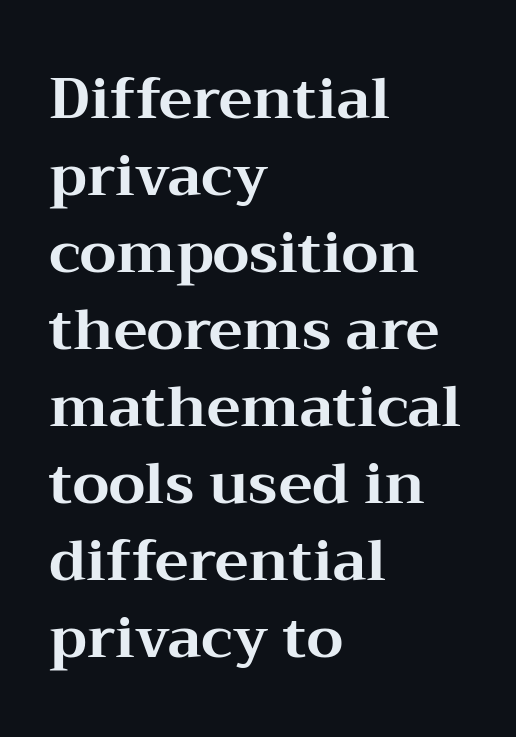
The image shows 57 px bold, wide serif type, upright; set left-aligned, normal line spacing (1.35x), normal letter spacing, not underlined; medium stroke contrast and a medium x-height.
